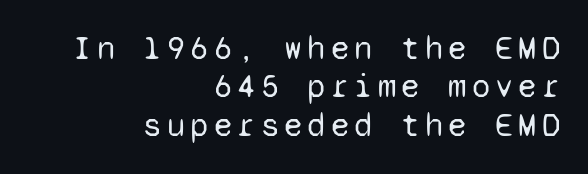
Q: Is the text bold? A: No.
Q: Is the text italic (slanted)? A: No, it is upright.
Q: Is the typeface a serif or a sans-serif typeface? A: Sans-serif.
Q: Is the text underlined? A: No.
Q: How is the paragraph aligned? A: Right-aligned.
Q: Width (condensed, normal, or wide)? A: Normal.
Q: Stroke contrast? A: Low.
Q: x-height? A: Medium.
Q: Monospaced? A: Yes.
